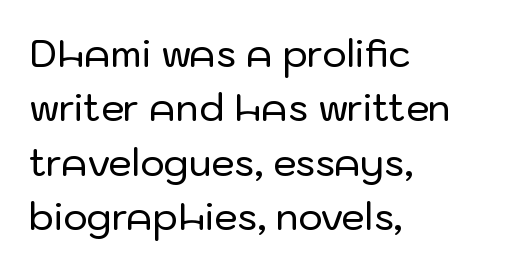
{"serif": "no", "italic": "no", "width": "normal", "stroke_contrast": "low", "x_height": "medium", "monospaced": "no", "underline": "no", "align": "left", "line_spacing": "normal", "line_spacing_ratio": 1.47, "letter_spacing": "normal", "letter_spacing_em": 0.0, "glyph_px": 37}
